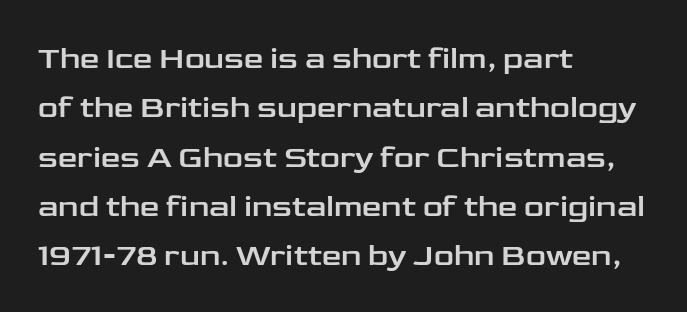
{"serif": "no", "italic": "no", "width": "wide", "stroke_contrast": "low", "x_height": "medium", "monospaced": "no", "underline": "no", "align": "left", "line_spacing": "normal", "line_spacing_ratio": 1.59, "letter_spacing": "normal", "letter_spacing_em": 0.0, "glyph_px": 31}
